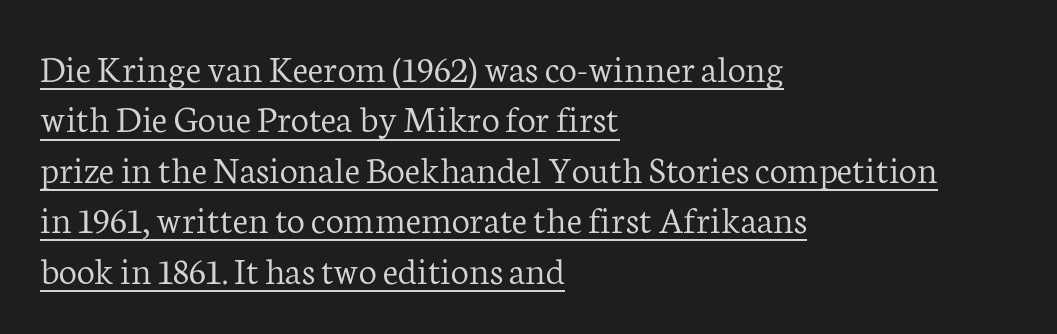
The line texture is even and compact thanks to regular tracking. This is serif lettering, the kind often seen in printed books. The space between consecutive lines is moderate. Quick note: not italic, upright.
